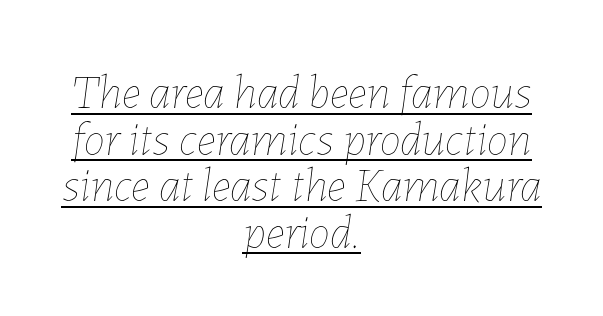
The image shows 48 px thin type, italic (leaning right); set centered, tight line spacing (0.97x), normal letter spacing, underlined; low stroke contrast and a medium x-height.
